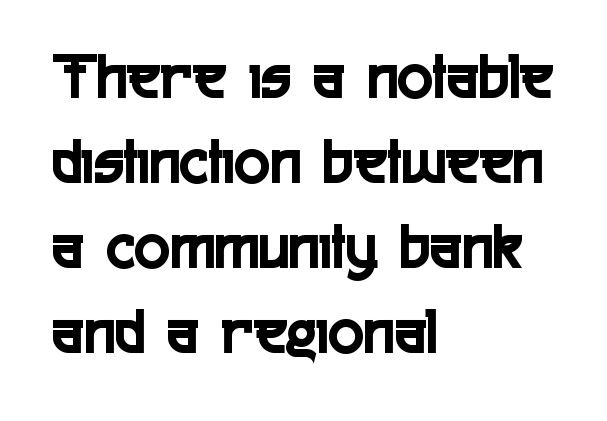
The image shows 67 px condensed sans-serif type, upright; set left-aligned, normal line spacing (1.27x), normal letter spacing, not underlined; a medium x-height.
